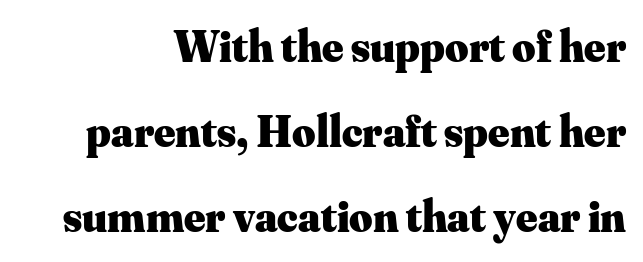
The passage shown is not underscored anywhere. The font's upright variant was chosen for this text. Looks like regular typesetting: each glyph gets only the width it needs. Each letter's strokes conclude with small projecting serifs. The strokes are fattened all the way to bold. These lines keep a tight, regular rhythm from letter to letter.
